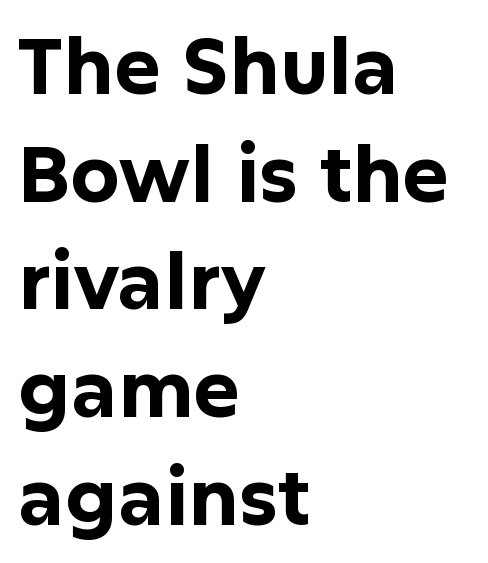
Q: Is the text bold? A: Yes.
Q: Is the text italic (slanted)? A: No, it is upright.
Q: Is the typeface a serif or a sans-serif typeface? A: Sans-serif.
Q: Is the text underlined? A: No.
Q: How is the paragraph aligned? A: Left-aligned.
Q: Is the spacing between letters normal or unusually wide? A: Normal.
Q: Is the spacing between lines tight, normal or loose? A: Normal.
Q: Width (condensed, normal, or wide)? A: Normal.
Q: Stroke contrast? A: Low.
Q: x-height? A: Medium.
Q: Monospaced? A: No.
